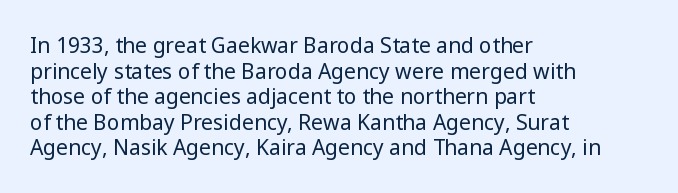
{"italic": "no", "bold": "no", "underline": "no", "align": "left", "line_spacing_ratio": 1.22, "letter_spacing": "normal", "letter_spacing_em": 0.0, "glyph_px": 21}
